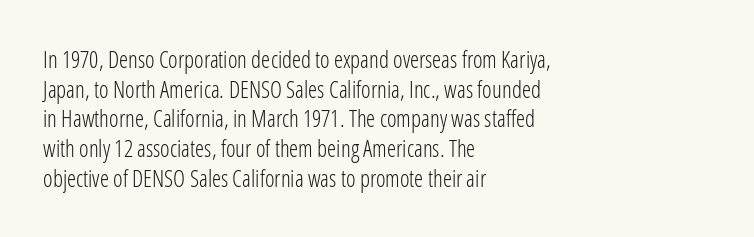
{"italic": "no", "bold": "no", "underline": "no", "align": "left", "line_spacing": "normal", "line_spacing_ratio": 1.29, "letter_spacing": "normal", "letter_spacing_em": 0.0, "glyph_px": 23}
